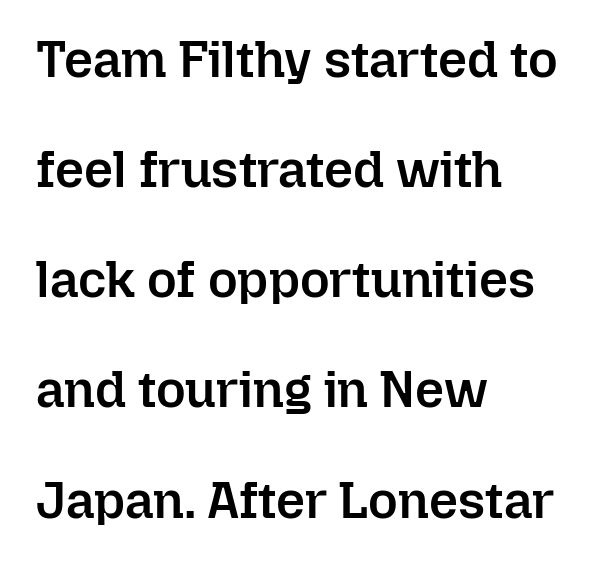
The passage shown is not underscored anywhere. The specimen reads as upright at a glance. The letters advance in unequal steps, a hallmark of proportional type. Is the block centered? No — it sits flush against the left margin.
